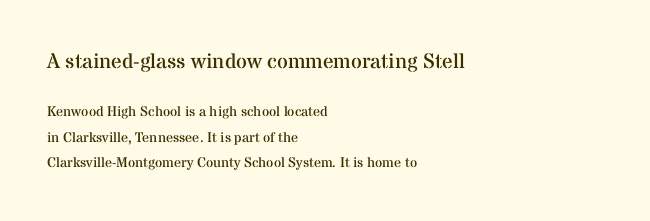
The image shows 21 px text type, upright; set left-aligned, line spacing 1.83x, normal letter spacing, not underlined; the first (top) block is 1.5x larger.
